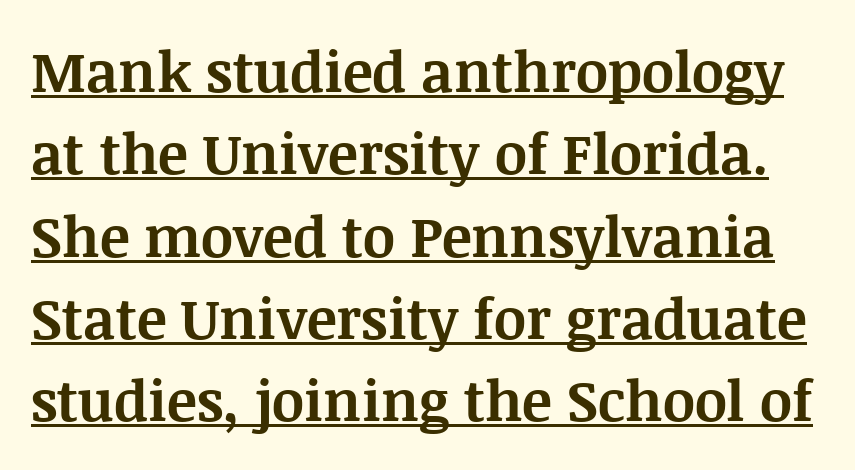
Q: Is the text bold? A: Yes.
Q: Is the text italic (slanted)? A: No, it is upright.
Q: Is the typeface a serif or a sans-serif typeface? A: Serif.
Q: Is the text underlined? A: Yes.
Q: Is the spacing between letters normal or unusually wide? A: Normal.
Q: Is the spacing between lines tight, normal or loose? A: Normal.
Q: Width (condensed, normal, or wide)? A: Normal.
Q: Stroke contrast? A: Medium.
Q: x-height? A: Large.
Q: Monospaced? A: No.
